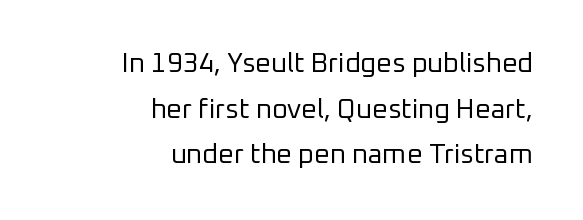
{"italic": "no", "bold": "no", "underline": "no", "align": "right", "line_spacing": "normal", "line_spacing_ratio": 1.69, "letter_spacing": "normal", "letter_spacing_em": 0.0, "glyph_px": 27}
